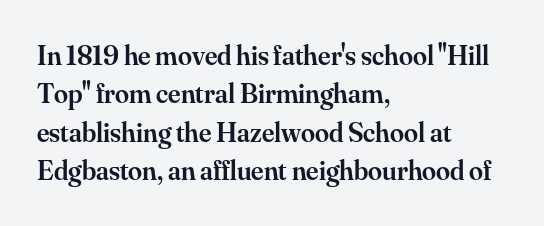
Q: Is the text bold? A: Semi-bold.
Q: Is the text italic (slanted)? A: No, it is upright.
Q: Is the typeface a serif or a sans-serif typeface? A: Serif.
Q: Is the text underlined? A: No.
Q: How is the paragraph aligned? A: Left-aligned.
Q: Is the spacing between letters normal or unusually wide? A: Normal.
Q: Is the spacing between lines tight, normal or loose? A: Normal.
Q: Width (condensed, normal, or wide)? A: Normal.
Q: Stroke contrast? A: Medium.
Q: x-height? A: Small.
Q: Monospaced? A: No.
